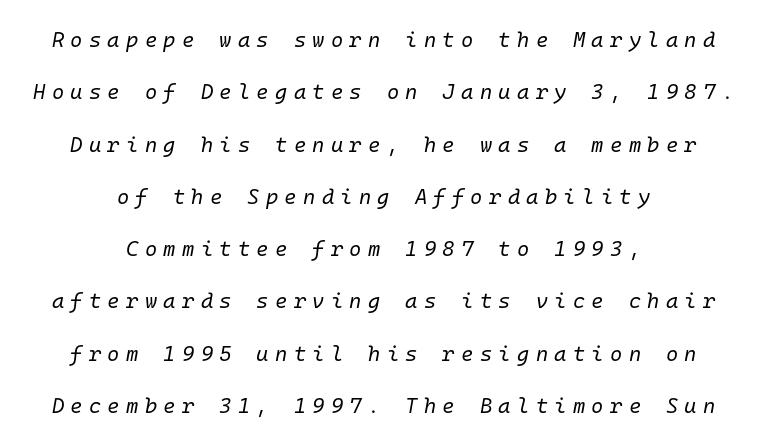
Vertically, the passage feels expansive, rows floating well apart. Caption: multi-line text, centered on the measure. Honestly, there is no underline to notice here at all. Caption: expanded tracking, letters set apart. Would a proofreader flag this as italicized? Yes.
